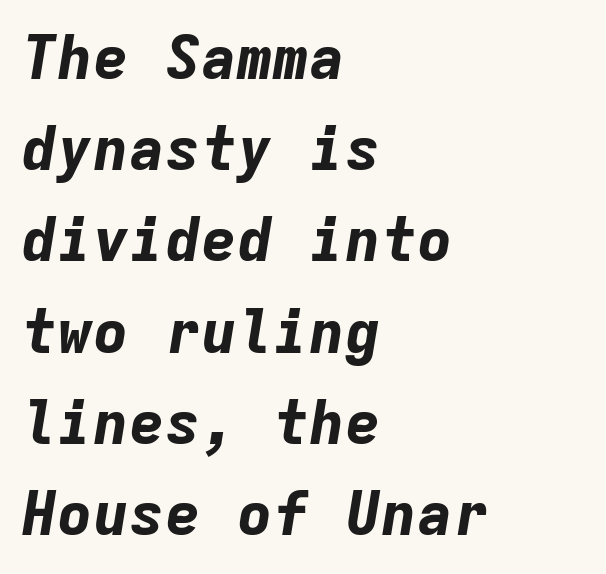
Heft: maximum for text — a bold. Quick note: interline space is typical. Spacing between characters is what you'd get straight out of the box. Emphasis-style slanted type is in use. Teacher's note: observe the even left margin — that is flush-left alignment.
